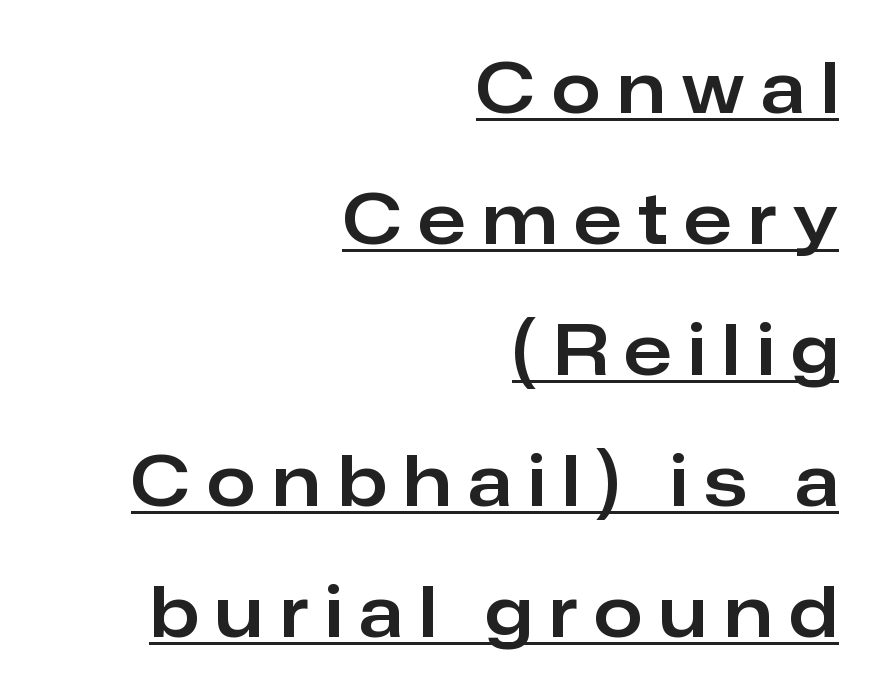
The image shows 70 px sans-serif type, upright; set right-aligned, line spacing 1.87x, unusually wide letter spacing (+0.24 em), underlined; low stroke contrast and a medium x-height.
